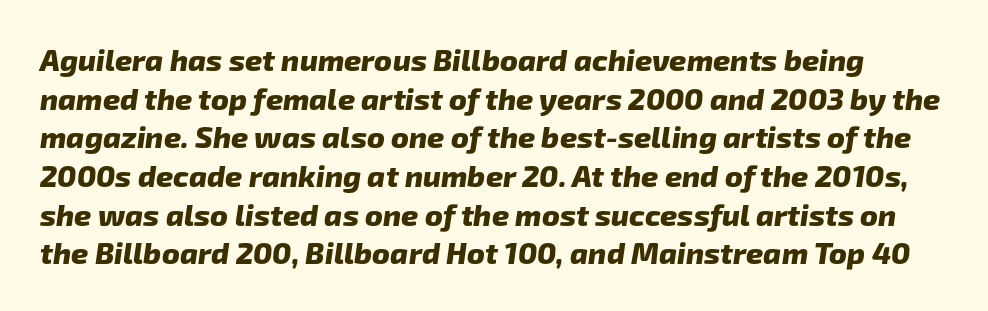
{"serif": "no", "bold": "yes", "weight": "heavy", "width": "normal", "stroke_contrast": "low", "x_height": "medium", "monospaced": "no", "underline": "no", "line_spacing": "normal", "line_spacing_ratio": 1.29, "letter_spacing": "normal", "letter_spacing_em": 0.0, "glyph_px": 30}
